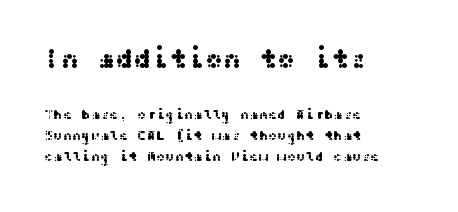
{"italic": "no", "underline": "no", "align": "left", "line_spacing": "normal", "line_spacing_ratio": 1.5, "letter_spacing": "normal", "letter_spacing_em": 0.0, "larger_block": "first", "size_ratio": 1.93, "glyph_px": 27}
